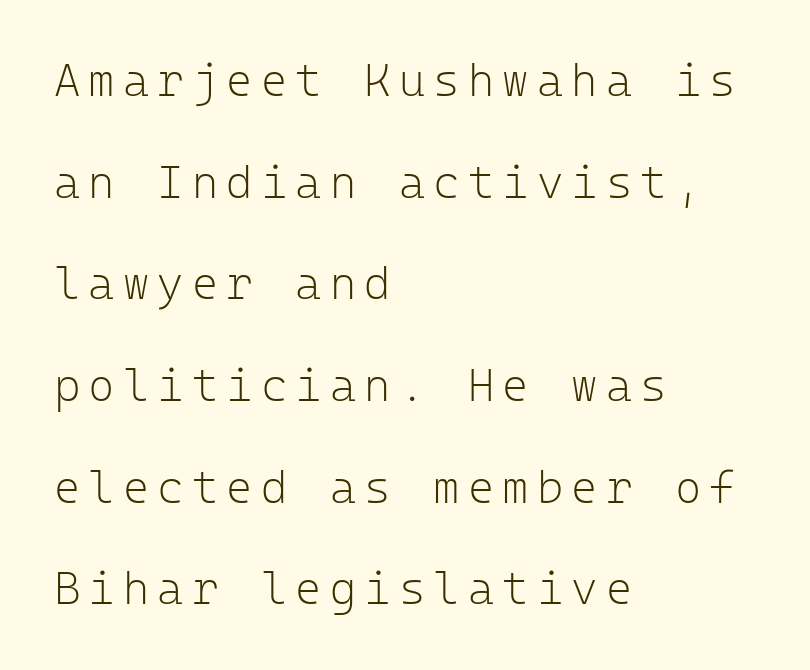
The image shows 45 px light sans-serif type, upright, monospaced; set left-aligned, loose line spacing (2.26x), not underlined; low stroke contrast and a medium x-height.
